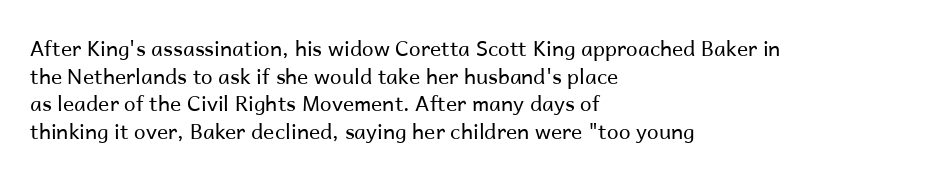
Teacher's note: observe the even left margin — that is flush-left alignment. The line texture is even and compact thanks to regular tracking. The lettering stays uniformly vertical, giving the passage a roman look. The baseline area is clear.
